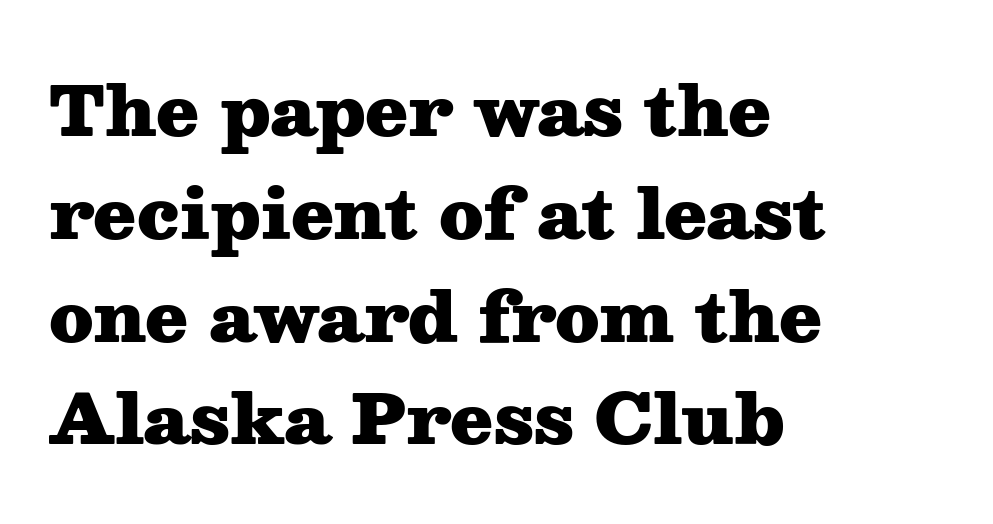
{"serif": "yes", "italic": "no", "bold": "yes", "weight": "heavy", "width": "wide", "stroke_contrast": "medium", "x_height": "medium", "monospaced": "no", "underline": "no", "align": "left", "line_spacing": "normal", "line_spacing_ratio": 1.49, "letter_spacing": "normal", "letter_spacing_em": 0.0, "glyph_px": 69}
